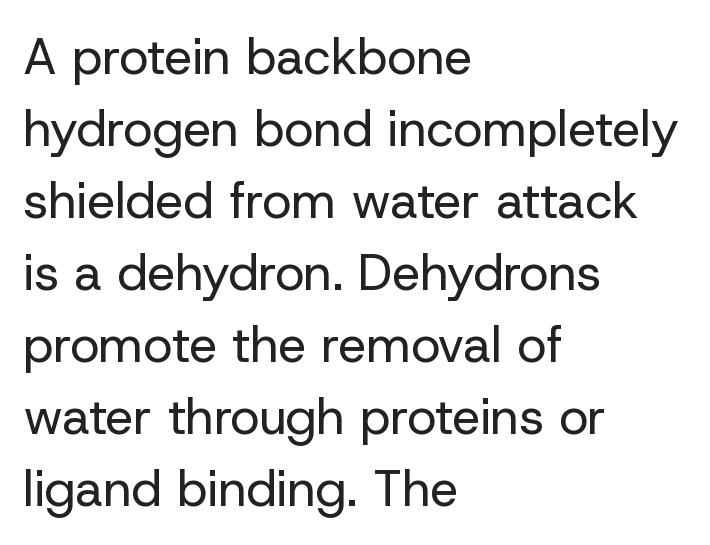
Bare-footed words on every line. A classic flush-left, rag-right setting is used for this passage. A typesetter would call this proportional, since set widths differ per character. Horizontal bands of white between lines are of average thickness. This rendering employs a face without finishing strokes, i.e., a sans-serif. Is this a heavy cut? Hardly; it is regular or lighter.
